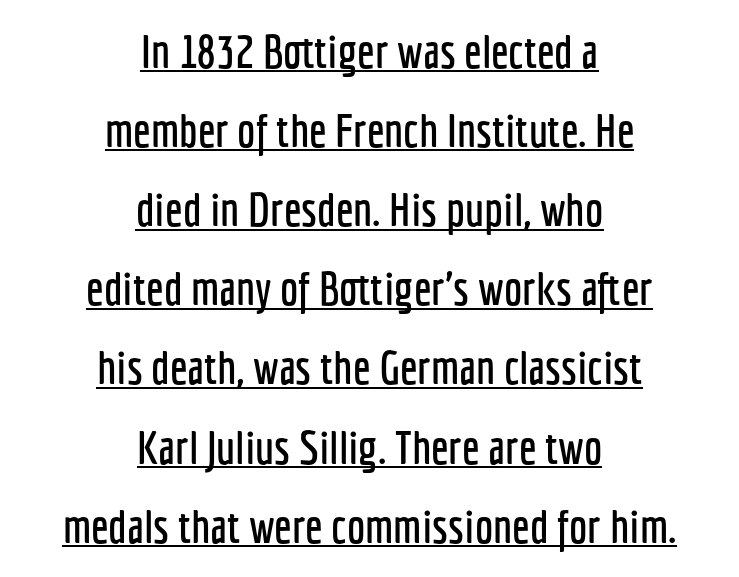
The image shows 46 px condensed sans-serif type, upright; set centered, line spacing 1.72x, normal letter spacing, underlined; low stroke contrast and a medium x-height.
